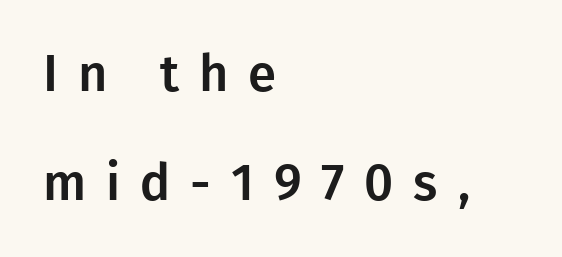
{"serif": "no", "italic": "no", "width": "normal", "stroke_contrast": "low", "x_height": "medium", "monospaced": "no", "underline": "no", "align": "left", "line_spacing": "loose", "line_spacing_ratio": 2.13, "letter_spacing": "wide", "letter_spacing_em": 0.39, "glyph_px": 51}
